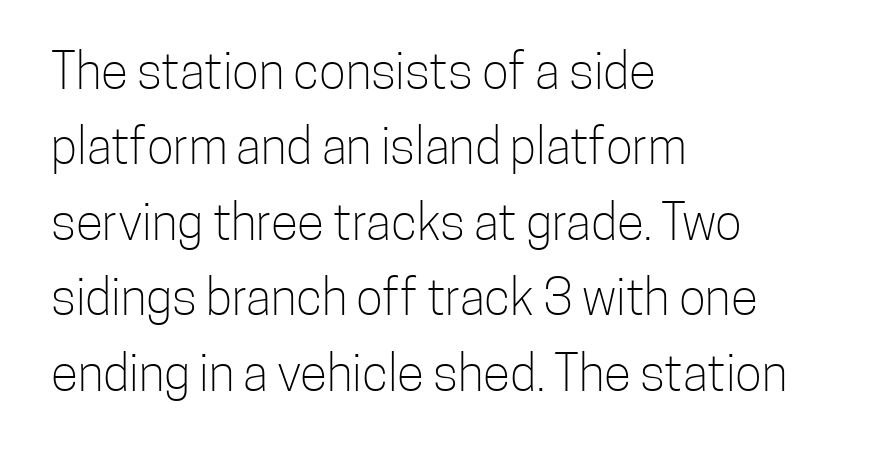
{"serif": "no", "italic": "no", "bold": "no", "weight": "light", "width": "condensed", "stroke_contrast": "low", "x_height": "medium", "monospaced": "no", "underline": "no", "align": "left", "line_spacing": "normal", "line_spacing_ratio": 1.51, "letter_spacing": "normal", "letter_spacing_em": 0.0, "glyph_px": 50}
